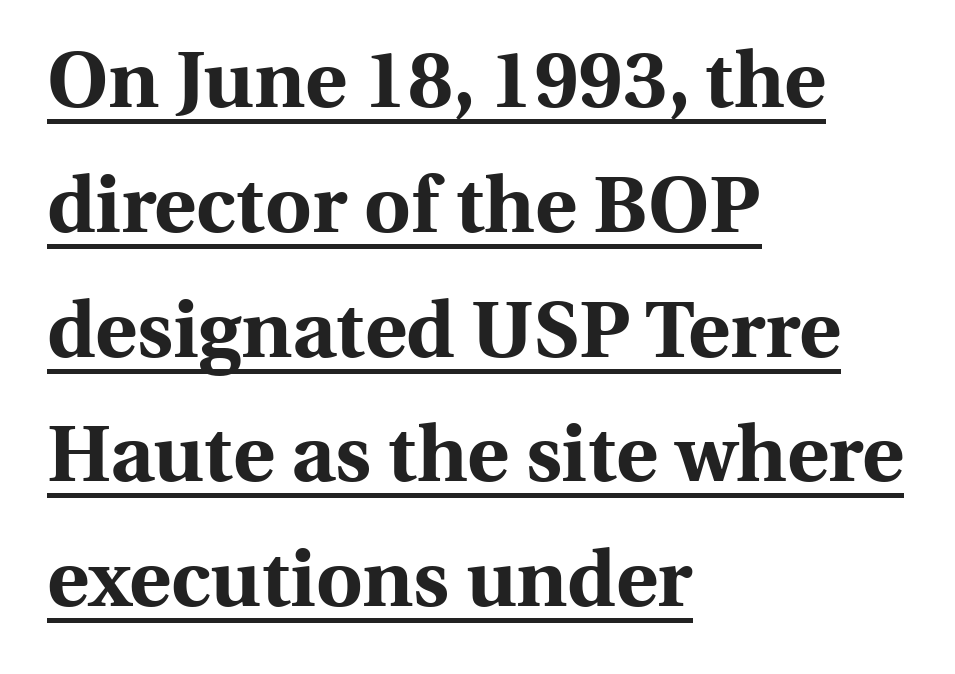
{"serif": "yes", "italic": "no", "bold": "yes", "weight": "bold", "width": "normal", "x_height": "medium", "monospaced": "no", "underline": "yes", "align": "left", "line_spacing": "normal", "line_spacing_ratio": 1.56, "letter_spacing": "normal", "letter_spacing_em": 0.0, "glyph_px": 80}
